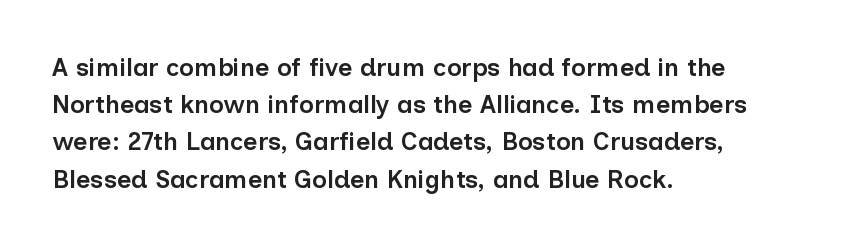
Normally led — the rows are evenly, conventionally spaced. Strokes here are thickened, but only to semibold level. Tracking value appears to be zero — textbook default spacing. A roman cut, with each character standing at attention. Teacher's note: observe the even left margin — that is flush-left alignment.
